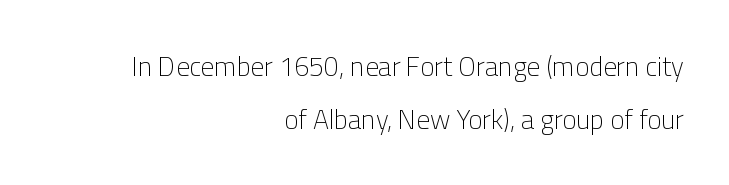
{"italic": "no", "bold": "no", "underline": "no", "align": "right", "line_spacing": "loose", "line_spacing_ratio": 1.96, "letter_spacing": "normal", "letter_spacing_em": 0.0, "glyph_px": 27}
